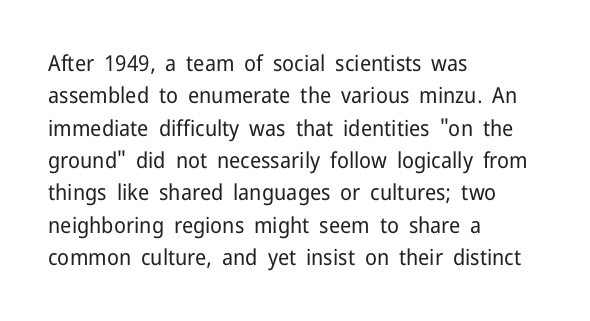
{"italic": "no", "bold": "no", "underline": "no", "align": "left", "line_spacing": "normal", "line_spacing_ratio": 1.47, "letter_spacing": "normal", "letter_spacing_em": 0.0, "glyph_px": 22}
